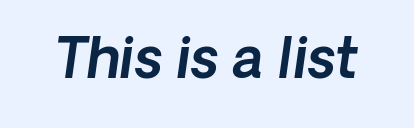
Q: Is the text italic (slanted)? A: Yes, it leans right by about 8 degrees.
Q: Is the text underlined? A: No.
Q: Is the spacing between letters normal or unusually wide? A: Normal.
Q: Width (condensed, normal, or wide)? A: Normal.
Q: x-height? A: Medium.
Q: Monospaced? A: No.
